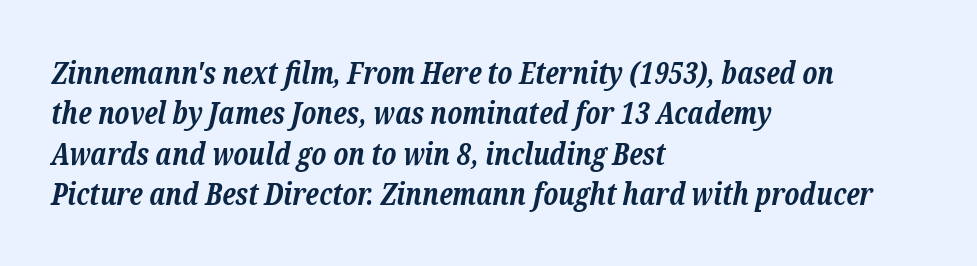
{"serif": "yes", "italic": "yes", "lean": "right", "slant_degrees": 12, "bold": "yes", "weight": "bold", "width": "normal", "stroke_contrast": "low", "x_height": "medium", "monospaced": "no", "underline": "no", "align": "left", "line_spacing": "normal", "line_spacing_ratio": 1.35, "letter_spacing": "normal", "letter_spacing_em": 0.0, "glyph_px": 30}
